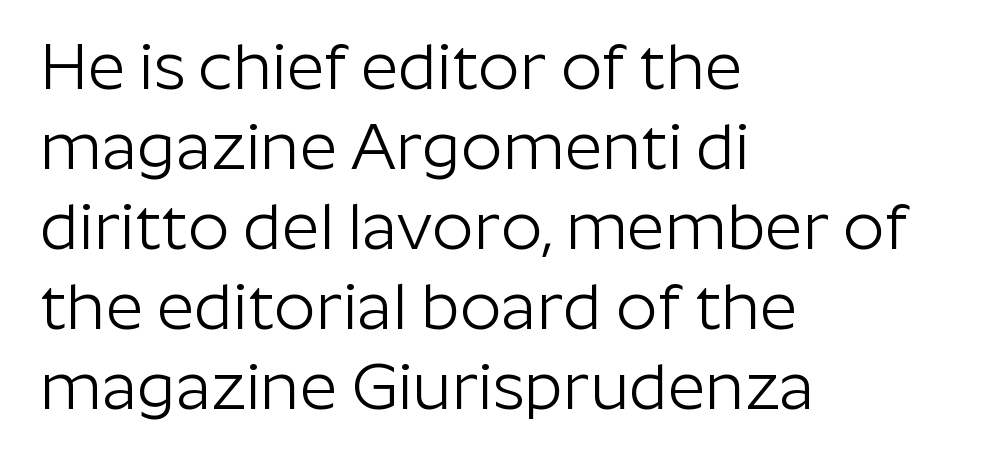
The gaps between neighbouring characters are ordinary and unremarkable. Letterform terminals end flat and unadorned throughout the passage. Varying glyph widths throughout — classic text-font behaviour. The characters are drawn with everyday or finer stroke widths.
